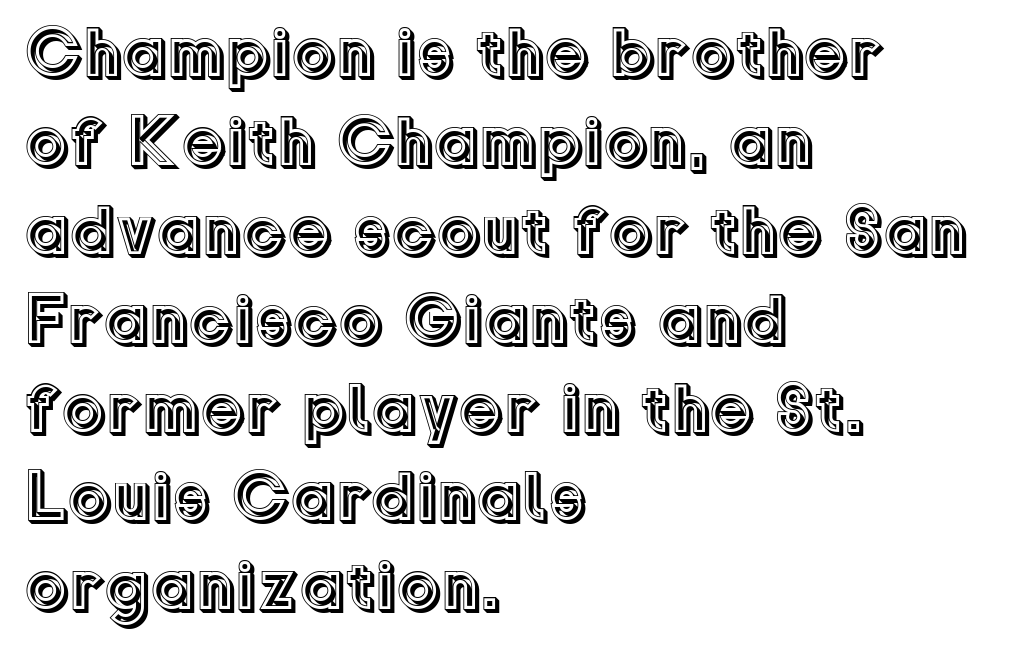
{"italic": "no", "width": "normal", "x_height": "medium", "monospaced": "no", "underline": "no", "align": "left", "line_spacing": "normal", "line_spacing_ratio": 1.27, "letter_spacing": "normal", "letter_spacing_em": 0.0, "glyph_px": 70}
